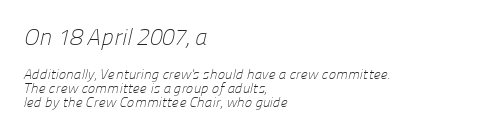
Q: Is the text bold? A: No.
Q: Is the text underlined? A: No.
Q: How is the paragraph aligned? A: Left-aligned.
Q: Is the spacing between letters normal or unusually wide? A: Normal.
Q: Is the spacing between lines tight, normal or loose? A: Tight.
Q: Which block of text is set in a larger size, the first (top) or the second (bottom)? A: The first (top) one.
